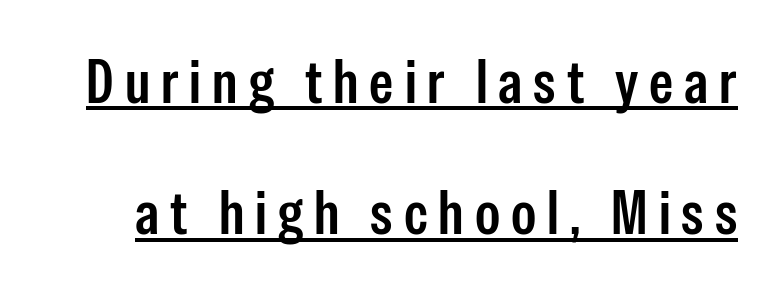
The image shows 61 px condensed sans-serif type, upright; set loose line spacing (2.15x), underlined; low stroke contrast and a medium x-height.
